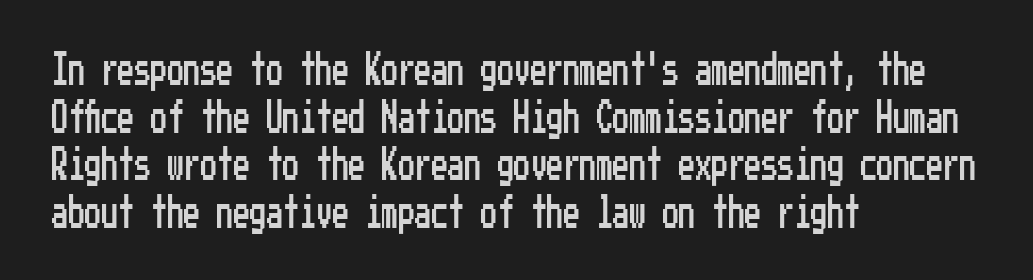
Horizontal bands of white between lines are of average thickness. These lines are set flush left with a ragged right edge. The gaps between neighbouring characters are ordinary and unremarkable. Check under the words: just untouched page. You can tell it's not italic because the verticals are truly vertical.
